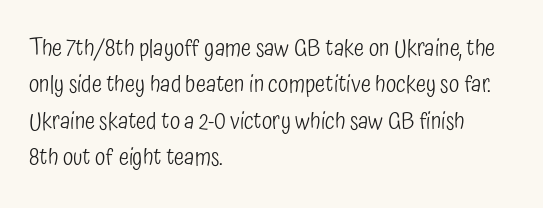
{"italic": "no", "bold": "no", "underline": "no", "align": "left", "line_spacing": "normal", "line_spacing_ratio": 1.52, "letter_spacing": "normal", "letter_spacing_em": 0.0, "glyph_px": 24}
